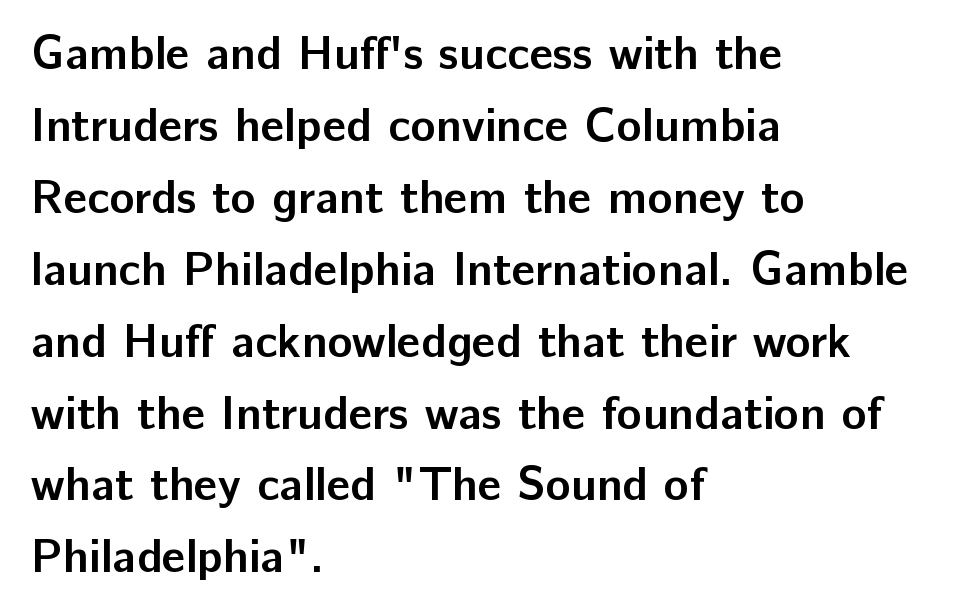
Q: Is the text bold? A: Yes.
Q: Is the text italic (slanted)? A: No, it is upright.
Q: Is the typeface a serif or a sans-serif typeface? A: Sans-serif.
Q: Is the text underlined? A: No.
Q: How is the paragraph aligned? A: Left-aligned.
Q: Is the spacing between letters normal or unusually wide? A: Normal.
Q: Is the spacing between lines tight, normal or loose? A: Normal.
Q: Width (condensed, normal, or wide)? A: Normal.
Q: Stroke contrast? A: Low.
Q: x-height? A: Medium.
Q: Monospaced? A: No.
